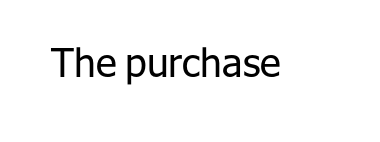
Q: Is the text bold? A: No.
Q: Is the text italic (slanted)? A: No, it is upright.
Q: Is the typeface a serif or a sans-serif typeface? A: Sans-serif.
Q: Is the text underlined? A: No.
Q: Is the spacing between letters normal or unusually wide? A: Normal.
Q: Width (condensed, normal, or wide)? A: Normal.
Q: Stroke contrast? A: Low.
Q: x-height? A: Medium.
Q: Monospaced? A: No.
